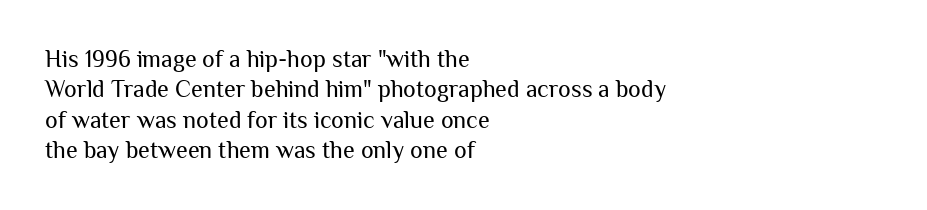
The type sits square on the baseline with zero lean. Only glyphs here, with clear space below each row. This sample is left-justified, so line endings fall wherever the words run out. Nothing unusual about the tracking: characters are spaced as the font intends. No extra ink here — the face is not bold.
